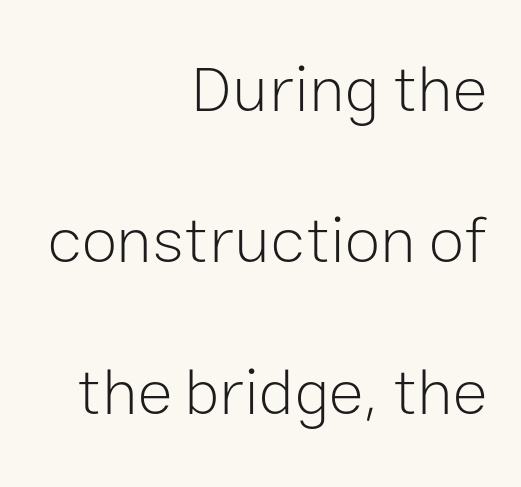
{"serif": "no", "italic": "no", "bold": "no", "weight": "light", "width": "normal", "stroke_contrast": "low", "x_height": "medium", "monospaced": "no", "underline": "no", "align": "right", "line_spacing": "loose", "line_spacing_ratio": 2.33, "letter_spacing": "normal", "letter_spacing_em": 0.0, "glyph_px": 65}
